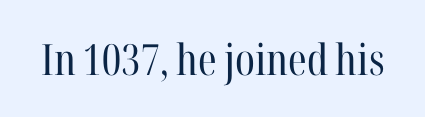
{"serif": "yes", "italic": "no", "bold": "no", "weight": "regular", "width": "condensed", "stroke_contrast": "high", "x_height": "medium", "monospaced": "no", "underline": "no", "letter_spacing": "normal", "letter_spacing_em": 0.0, "glyph_px": 43}
